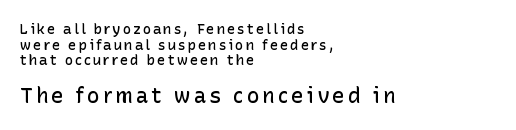
The letters stand upright; this is a roman face. Horizontally, the lines are justified to the leading edge only. Students, this is semibold: more ink than regular, less than bold. Check under the words: just untouched page.
